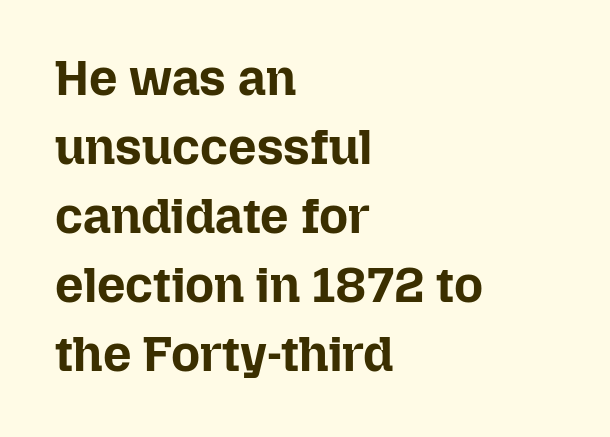
{"italic": "no", "bold": "yes", "weight": "bold", "width": "normal", "stroke_contrast": "low", "x_height": "medium", "monospaced": "no", "underline": "no", "align": "left", "line_spacing": "normal", "line_spacing_ratio": 1.38, "letter_spacing": "normal", "letter_spacing_em": 0.0, "glyph_px": 50}
